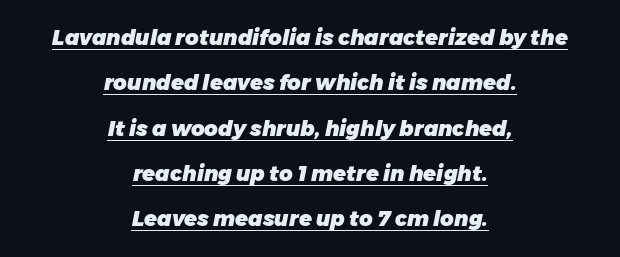
The image shows 21 px bold type, italic (leaning right); set centered, loose line spacing (2.16x), normal letter spacing, underlined.
